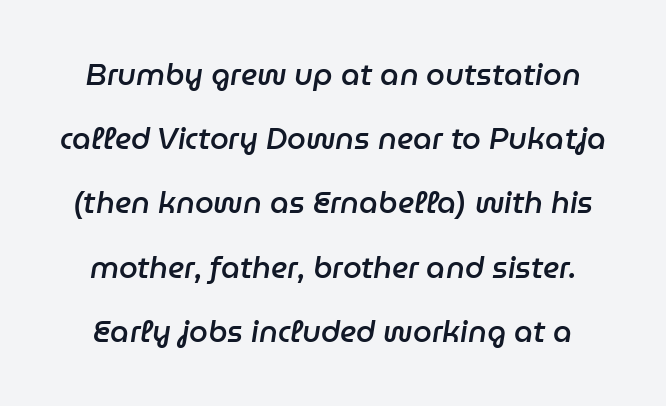
The image shows 30 px semibold type, italic (leaning right); set loose line spacing (2.14x), normal letter spacing, not underlined; low stroke contrast and a medium x-height.
